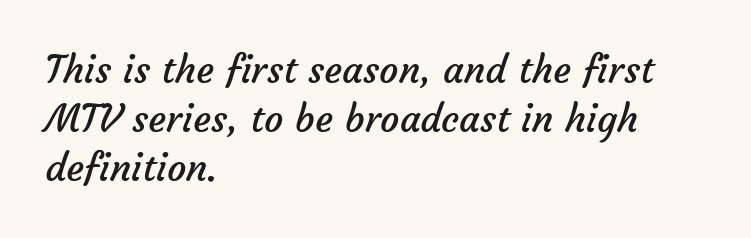
Q: Is the text bold? A: No.
Q: Is the typeface a serif or a sans-serif typeface? A: Sans-serif.
Q: Is the text underlined? A: No.
Q: How is the paragraph aligned? A: Left-aligned.
Q: Is the spacing between letters normal or unusually wide? A: Normal.
Q: Is the spacing between lines tight, normal or loose? A: Normal.
Q: Width (condensed, normal, or wide)? A: Normal.
Q: Stroke contrast? A: Low.
Q: x-height? A: Medium.
Q: Monospaced? A: No.
